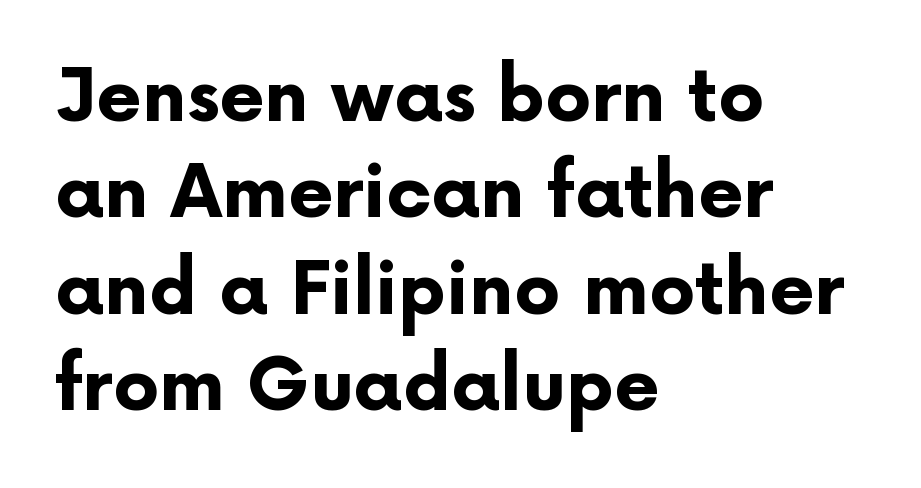
{"serif": "no", "italic": "no", "bold": "yes", "weight": "bold", "width": "normal", "stroke_contrast": "low", "x_height": "medium", "monospaced": "no", "underline": "no", "align": "left", "line_spacing": "normal", "line_spacing_ratio": 1.32, "letter_spacing": "normal", "letter_spacing_em": 0.0, "glyph_px": 73}
